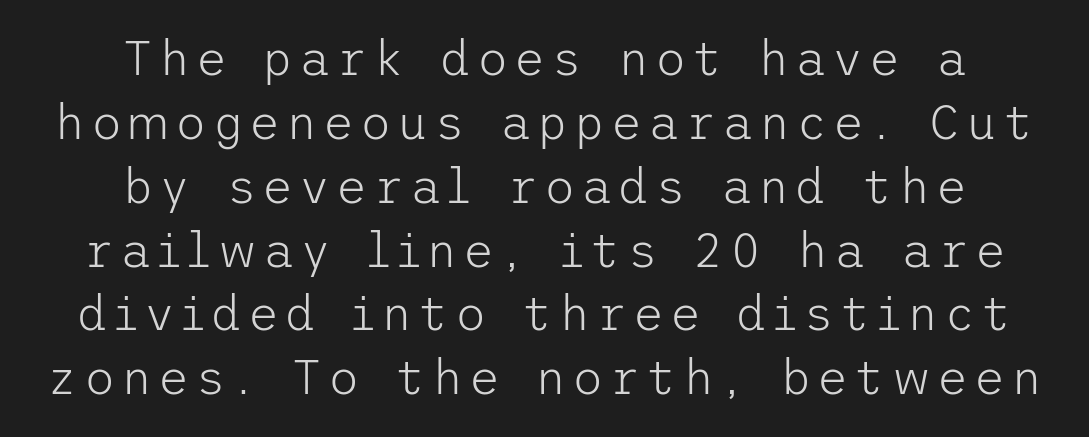
The image shows 48 px light sans-serif type, upright; set centered, normal line spacing (1.33x), not underlined; low stroke contrast and a medium x-height.
